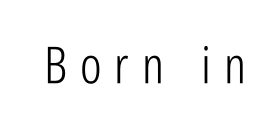
The image shows 51 px light, condensed sans-serif type, upright; set unusually wide letter spacing (+0.25 em), not underlined; low stroke contrast and a medium x-height.
